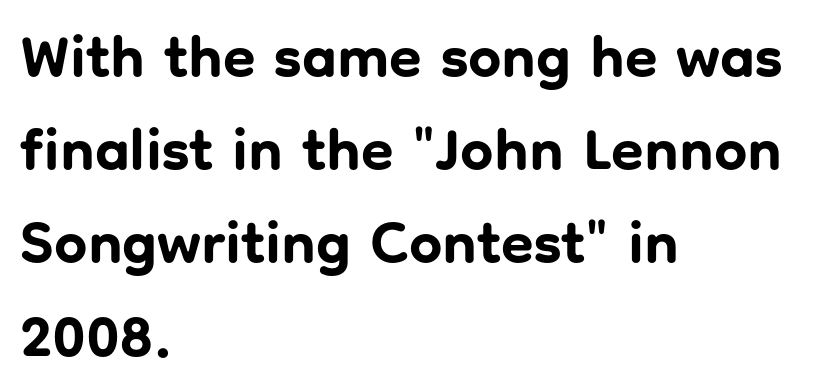
Q: Is the text bold? A: Yes.
Q: Is the text italic (slanted)? A: No, it is upright.
Q: Is the typeface a serif or a sans-serif typeface? A: Sans-serif.
Q: Is the text underlined? A: No.
Q: How is the paragraph aligned? A: Left-aligned.
Q: Is the spacing between letters normal or unusually wide? A: Normal.
Q: Is the spacing between lines tight, normal or loose? A: Normal.
Q: Width (condensed, normal, or wide)? A: Normal.
Q: Stroke contrast? A: Low.
Q: x-height? A: Medium.
Q: Monospaced? A: No.
